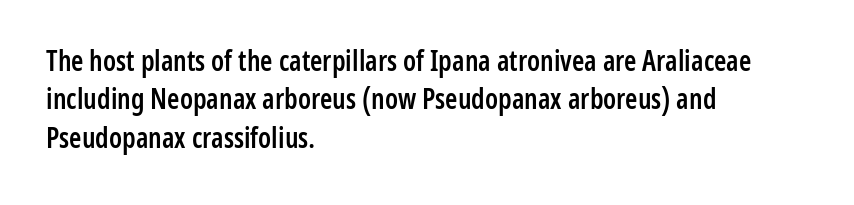
The image shows 28 px semibold, condensed sans-serif type, upright; set left-aligned, normal line spacing (1.37x), normal letter spacing, not underlined; low stroke contrast and a medium x-height.
